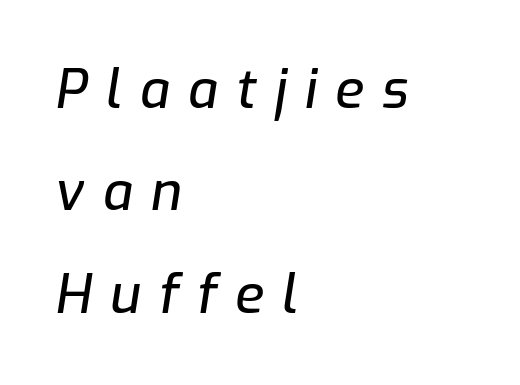
Q: Is the text italic (slanted)? A: Yes, it leans right by about 9 degrees.
Q: Is the text underlined? A: No.
Q: How is the paragraph aligned? A: Left-aligned.
Q: Is the spacing between letters normal or unusually wide? A: Unusually wide.
Q: Is the spacing between lines tight, normal or loose? A: Loose.
Q: Width (condensed, normal, or wide)? A: Normal.
Q: Stroke contrast? A: Low.
Q: x-height? A: Medium.
Q: Monospaced? A: No.
